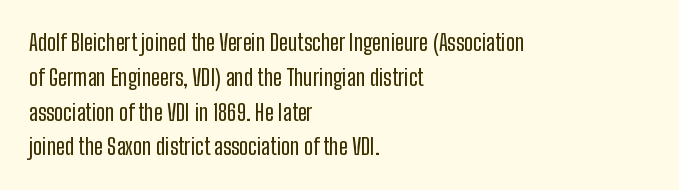
{"italic": "no", "underline": "no", "align": "left", "line_spacing": "normal", "line_spacing_ratio": 1.58, "letter_spacing": "normal", "letter_spacing_em": 0.0, "glyph_px": 22}
